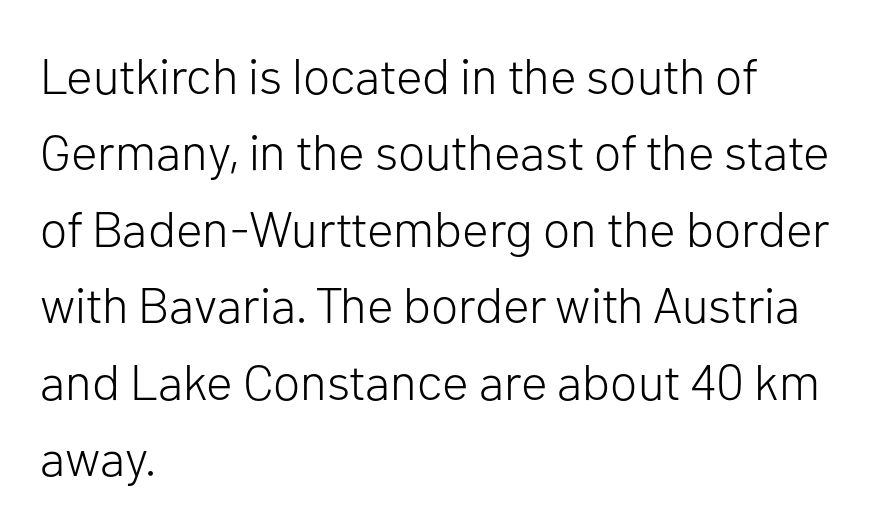
Q: Is the text bold? A: No.
Q: Is the text italic (slanted)? A: No, it is upright.
Q: Is the typeface a serif or a sans-serif typeface? A: Sans-serif.
Q: Is the text underlined? A: No.
Q: How is the paragraph aligned? A: Left-aligned.
Q: Is the spacing between letters normal or unusually wide? A: Normal.
Q: Is the spacing between lines tight, normal or loose? A: Normal.
Q: Width (condensed, normal, or wide)? A: Normal.
Q: Stroke contrast? A: Low.
Q: x-height? A: Medium.
Q: Monospaced? A: No.
